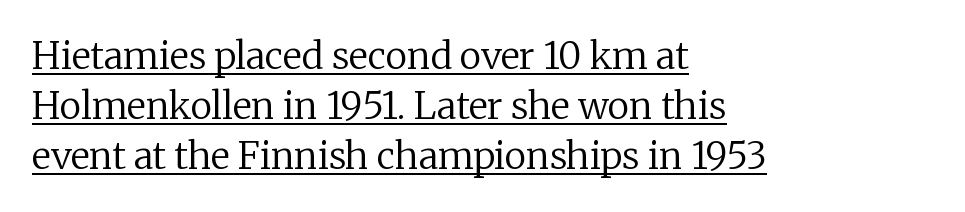
The typesetter has applied underlining to the passage shown. Does the copy run flush right? No — it runs flush left. These lines keep a tight, regular rhythm from letter to letter. These lines sit exactly where default settings would place them.
